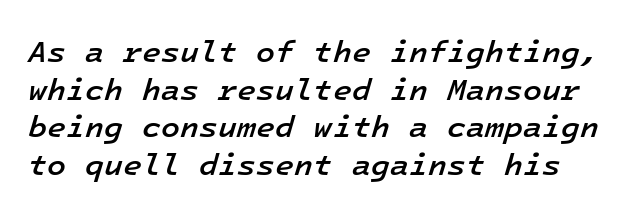
Compared with an ordinary text face, these strokes are moderately heavier — a semibold. This sample uses plain, unmodified letter spacing. Fixed-width glyphs throughout — classic coding-font behaviour. Clear beneath every line of the passage. The glyphs look as if they've been sheared to an angle.
